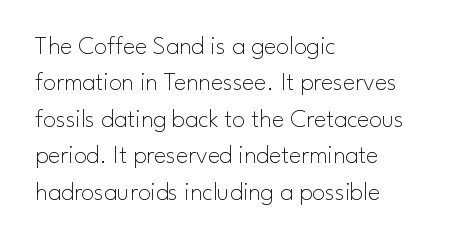
Short and long lines alike share a common starting point at left. The typeface has the unassuming heft of standard copy or less. Is the letter spacing exaggerated? No — it looks like the ordinary default. Has an underline been added? It has not. Posture: vertical.
